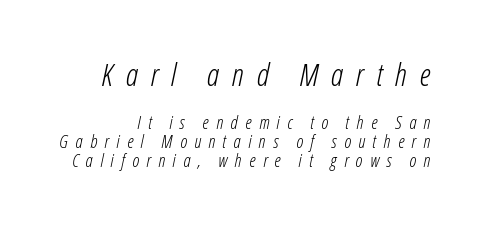
{"italic": "yes", "lean": "right", "slant_degrees": 12, "bold": "no", "weight": "light", "width": "condensed", "stroke_contrast": "low", "x_height": "medium", "monospaced": "no", "underline": "no", "line_spacing": "tight", "line_spacing_ratio": 1.05, "letter_spacing": "wide", "letter_spacing_em": 0.41, "larger_block": "first", "size_ratio": 1.72, "glyph_px": 31}
